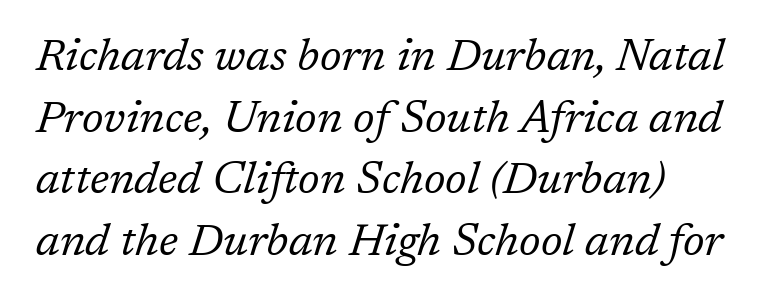
The image shows 45 px regular-weight serif type, italic (leaning right); set left-aligned, normal line spacing (1.37x), normal letter spacing, not underlined; low stroke contrast and a medium x-height.
